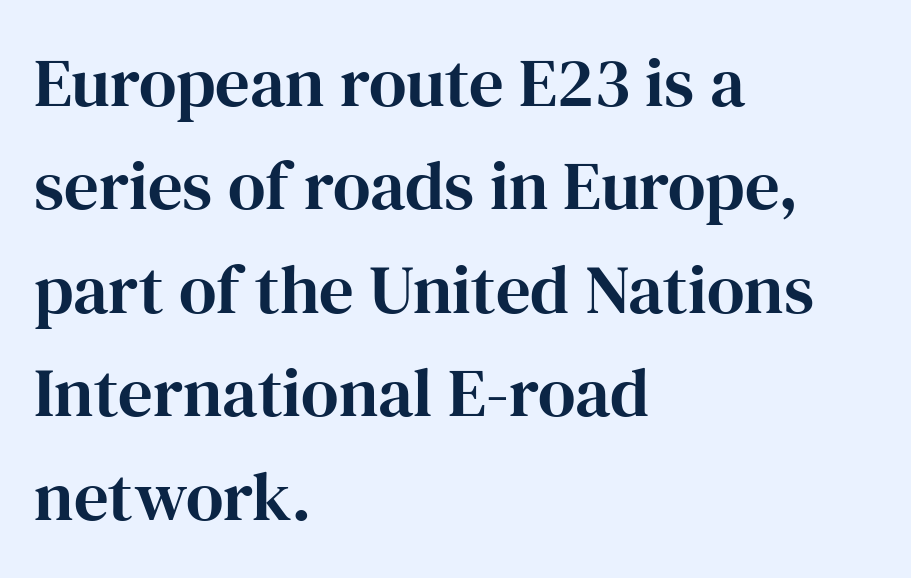
The image shows 69 px serif type, upright; set left-aligned, normal line spacing (1.5x), normal letter spacing, not underlined; high stroke contrast and a medium x-height.
